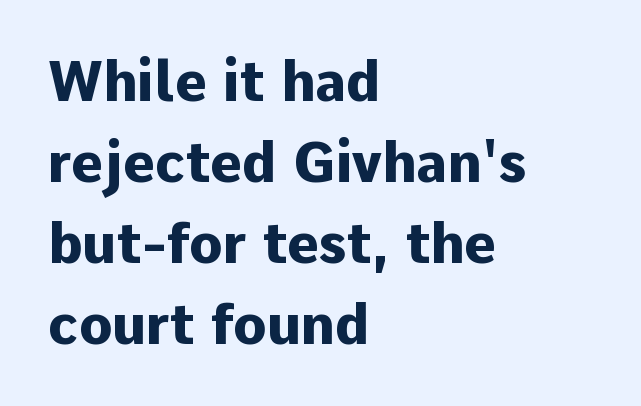
{"serif": "no", "italic": "no", "bold": "yes", "weight": "heavy", "width": "normal", "stroke_contrast": "low", "x_height": "medium", "monospaced": "no", "underline": "no", "align": "left", "line_spacing": "normal", "line_spacing_ratio": 1.47, "letter_spacing": "normal", "letter_spacing_em": 0.0, "glyph_px": 55}
